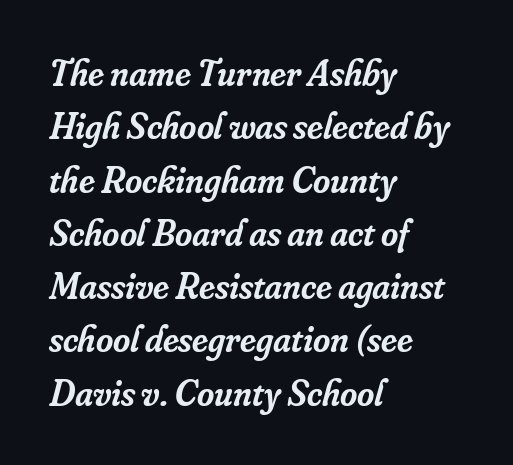
The image shows 37 px semibold serif type, italic (leaning right); set left-aligned, normal line spacing (1.44x), normal letter spacing, not underlined; low stroke contrast and a small x-height.
